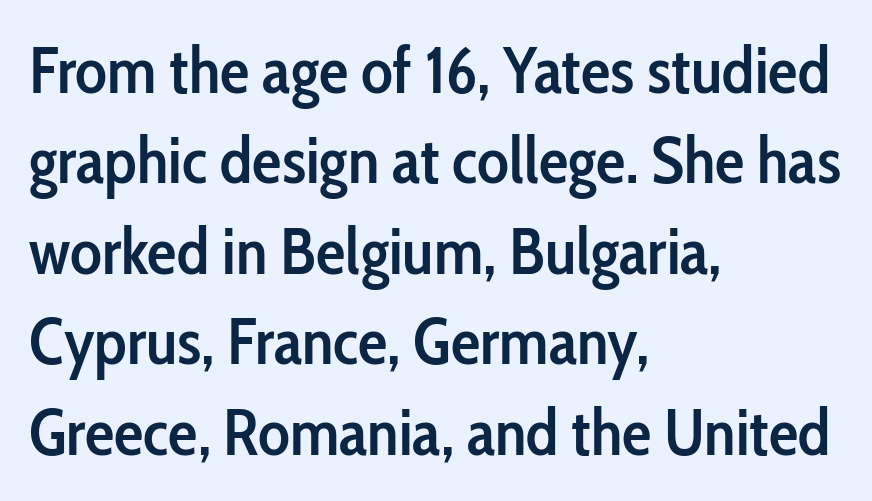
Q: Is the text bold? A: Semi-bold.
Q: Is the text italic (slanted)? A: No, it is upright.
Q: Is the typeface a serif or a sans-serif typeface? A: Sans-serif.
Q: Is the text underlined? A: No.
Q: How is the paragraph aligned? A: Left-aligned.
Q: Is the spacing between letters normal or unusually wide? A: Normal.
Q: Is the spacing between lines tight, normal or loose? A: Normal.
Q: Width (condensed, normal, or wide)? A: Condensed.
Q: Stroke contrast? A: Low.
Q: x-height? A: Medium.
Q: Monospaced? A: No.
